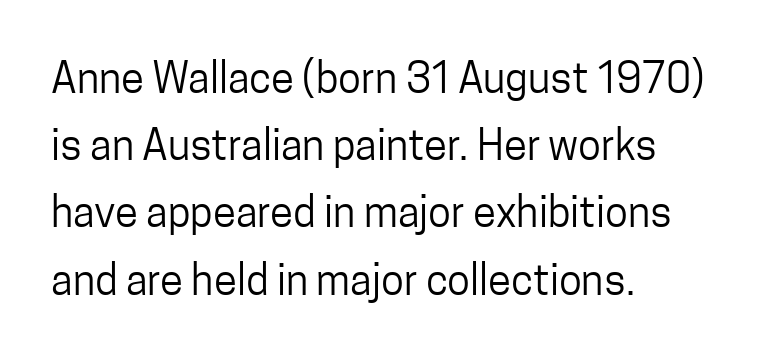
The image shows 42 px regular-weight, condensed sans-serif type, upright; set left-aligned, normal line spacing (1.6x), normal letter spacing, not underlined; low stroke contrast and a medium x-height.
